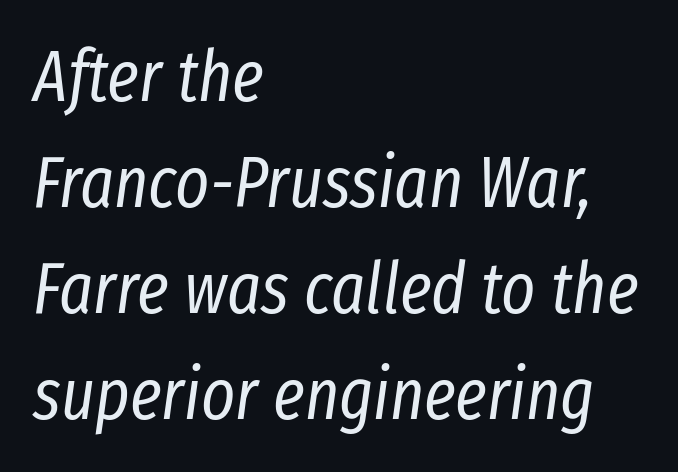
Q: Is the text bold? A: No.
Q: Is the text italic (slanted)? A: Yes, it leans right by about 8 degrees.
Q: Is the text underlined? A: No.
Q: How is the paragraph aligned? A: Left-aligned.
Q: Is the spacing between letters normal or unusually wide? A: Normal.
Q: Is the spacing between lines tight, normal or loose? A: Normal.
Q: Width (condensed, normal, or wide)? A: Condensed.
Q: Stroke contrast? A: Low.
Q: x-height? A: Medium.
Q: Monospaced? A: No.
